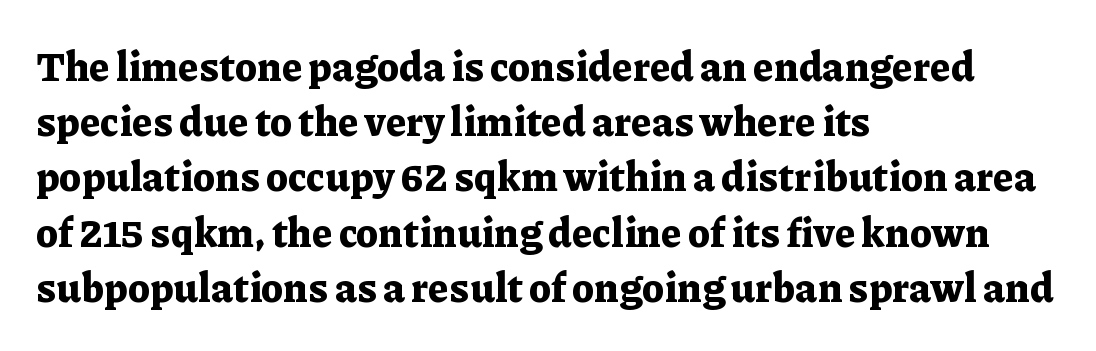
{"serif": "yes", "italic": "no", "bold": "yes", "weight": "bold", "width": "normal", "stroke_contrast": "low", "x_height": "medium", "monospaced": "no", "underline": "no", "align": "left", "line_spacing": "normal", "line_spacing_ratio": 1.38, "letter_spacing": "normal", "letter_spacing_em": 0.0, "glyph_px": 40}
